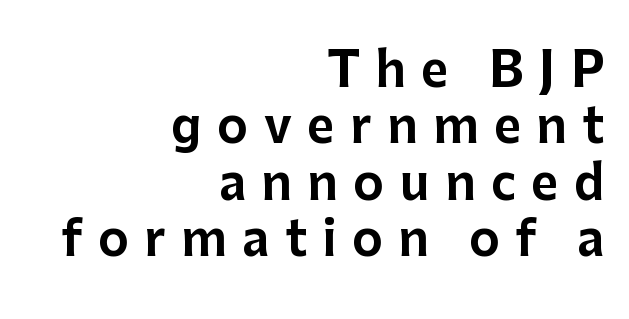
The ragged edge is on the left, which tells us the setting is flush right. This is the regular roman posture of the typeface. This rendering widens character spacing well past its baseline value. The passage shown is typeset with a sans-serif family. Any mark beneath the type? The region is blank.
